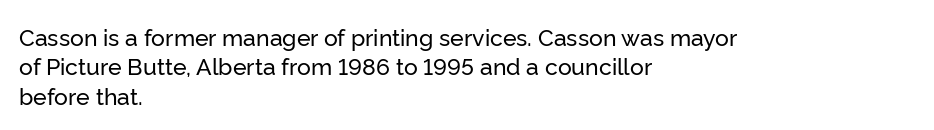
One-word summary of the alignment: left. Posture: vertical. The tracking reads as untouched default to a designer's eye. Each row of text sits above clean, open space. Does the leading feel generous? No, just average.
